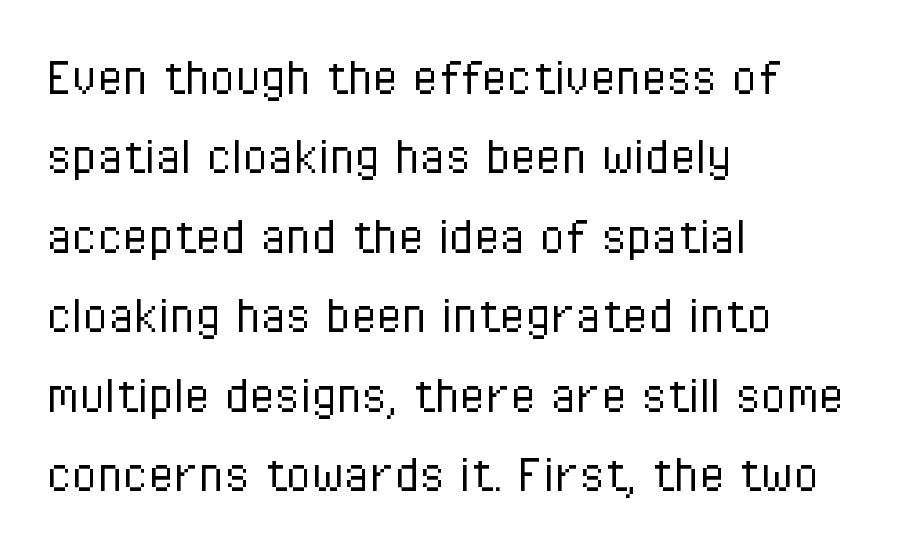
Stroke mass is kept to a normal reading level or below. Clear beneath every line of the passage. I'd call this a sans setting — the letters go barefoot. You can tell it's not italic because the verticals are truly vertical.
